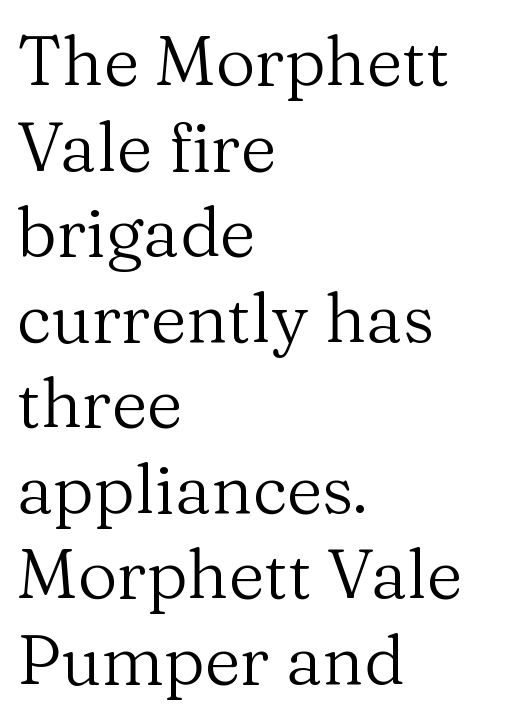
In terms of letterform style, serifs are clearly present. Each stroke keeps to a modest, everyday thickness or less. A classic flush-left, rag-right setting is used for this passage. Between one letter and the next there's only the usual sliver of space. Only glyphs here, with clear space below each row.
